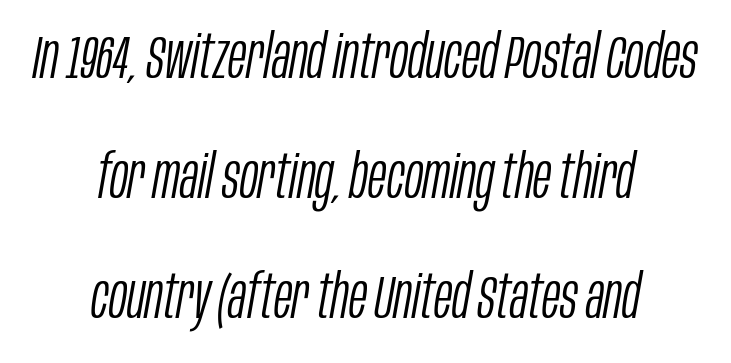
The image shows 61 px light, condensed type, italic (leaning right); set centered, loose line spacing (1.97x), normal letter spacing, not underlined; low stroke contrast and a large x-height.
